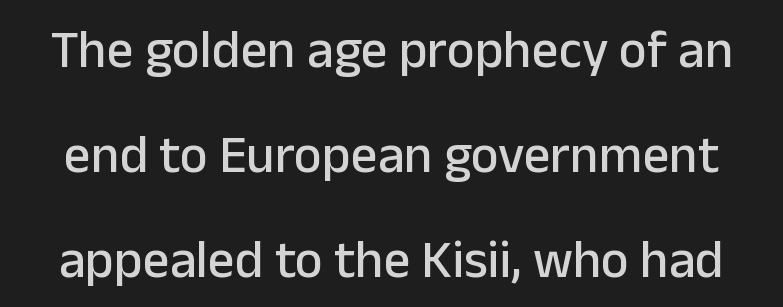
{"serif": "no", "italic": "no", "width": "normal", "stroke_contrast": "low", "x_height": "medium", "monospaced": "no", "underline": "no", "line_spacing": "loose", "line_spacing_ratio": 1.98, "letter_spacing": "normal", "letter_spacing_em": 0.0, "glyph_px": 53}
